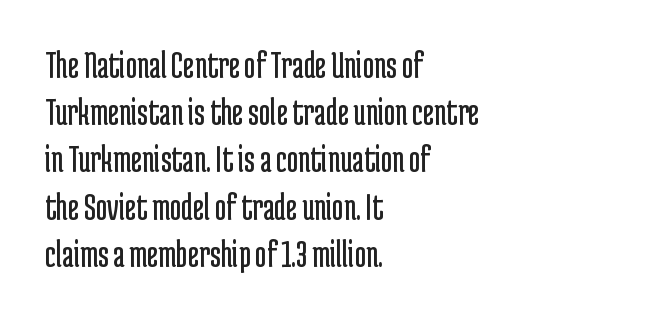
The image shows 39 px regular-weight, condensed sans-serif type, upright; set left-aligned, line spacing 1.21x, normal letter spacing, not underlined; low stroke contrast and a medium x-height.
